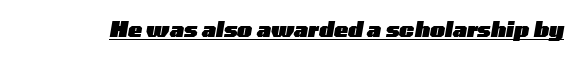
The image shows 21 px bold type, italic (leaning right); set normal letter spacing, underlined.
